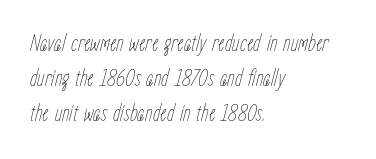
These lines are set flush left with a ragged right edge. Rows of type keep a routine distance in the vertical direction. You can tell it's italic because the verticals aren't actually vertical. The line texture is even and compact thanks to regular tracking. Nobody drew a line under any word here.
